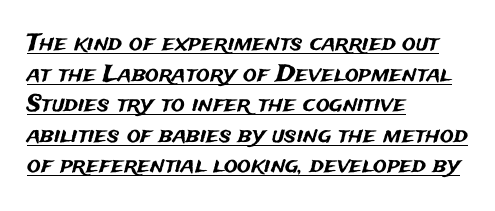
The image shows 23 px text type; set left-aligned, normal line spacing (1.33x), normal letter spacing, underlined.
